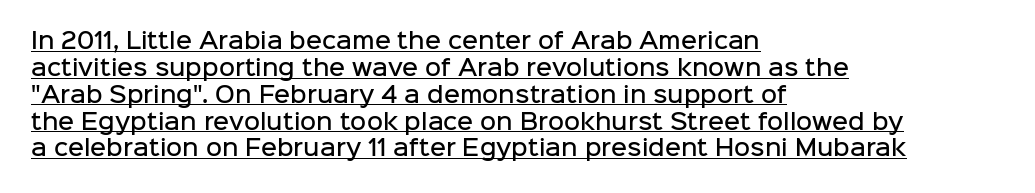
Q: Is the text bold? A: Semi-bold.
Q: Is the text italic (slanted)? A: No, it is upright.
Q: Is the text underlined? A: Yes.
Q: How is the paragraph aligned? A: Left-aligned.
Q: Is the spacing between letters normal or unusually wide? A: Normal.
